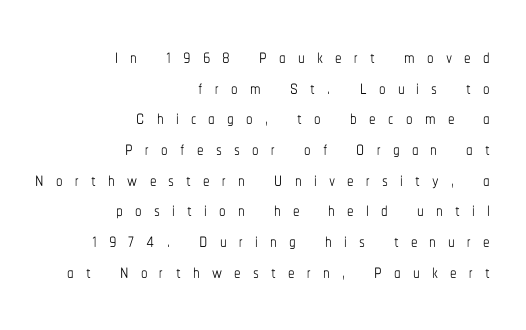
Q: Is the text bold? A: No.
Q: Is the text italic (slanted)? A: No, it is upright.
Q: Is the text underlined? A: No.
Q: How is the paragraph aligned? A: Right-aligned.
Q: Is the spacing between letters normal or unusually wide? A: Unusually wide.
